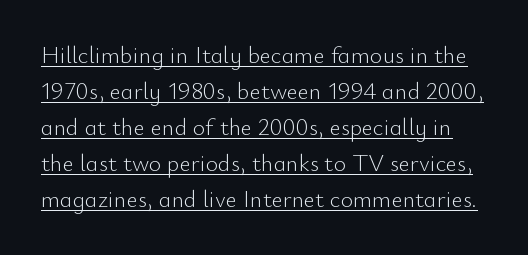
{"italic": "no", "bold": "no", "underline": "yes", "line_spacing": "normal", "line_spacing_ratio": 1.5, "letter_spacing": "normal", "letter_spacing_em": 0.0, "glyph_px": 24}
